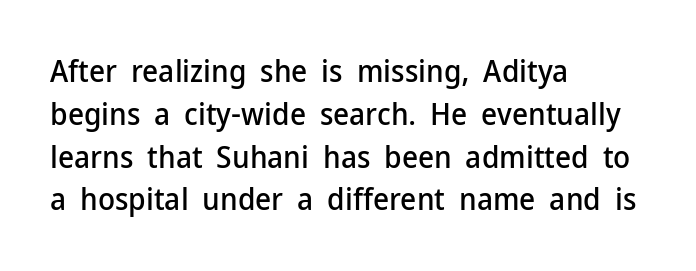
The image shows 31 px sans-serif type, upright; set left-aligned, normal line spacing (1.38x), normal letter spacing, not underlined; low stroke contrast and a medium x-height.
